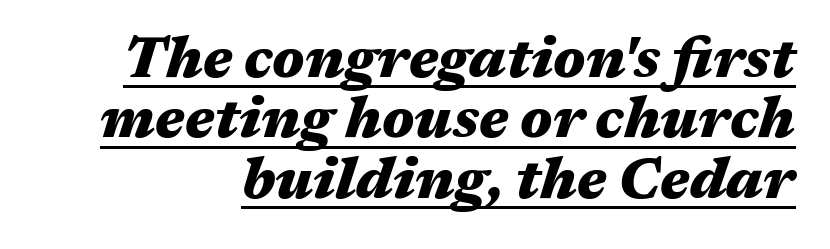
A typographer would call this underscored text. Successive baselines arrive quickly, one right under another. Tracking here is standard; glyphs follow each other at the usual distance. This is heavy type, rendered in bold. Note the varied advance widths — an 'i' is clearly narrower than an 'm'.
